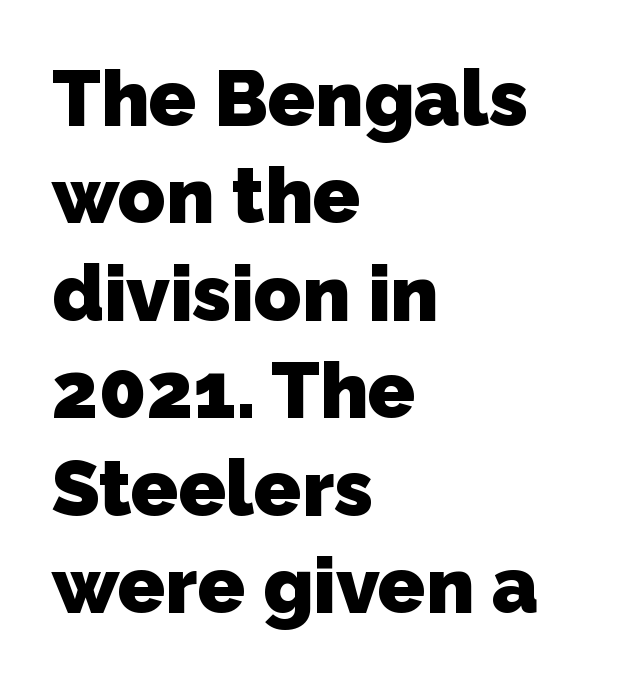
Q: Is the text bold? A: Yes.
Q: Is the typeface a serif or a sans-serif typeface? A: Sans-serif.
Q: Is the text underlined? A: No.
Q: How is the paragraph aligned? A: Left-aligned.
Q: Is the spacing between letters normal or unusually wide? A: Normal.
Q: Is the spacing between lines tight, normal or loose? A: Normal.
Q: Width (condensed, normal, or wide)? A: Normal.
Q: Stroke contrast? A: Low.
Q: x-height? A: Medium.
Q: Monospaced? A: No.
